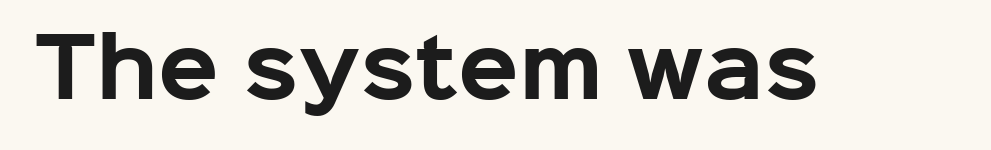
The image shows 79 px bold sans-serif type, upright; set normal letter spacing, not underlined; low stroke contrast and a medium x-height.
